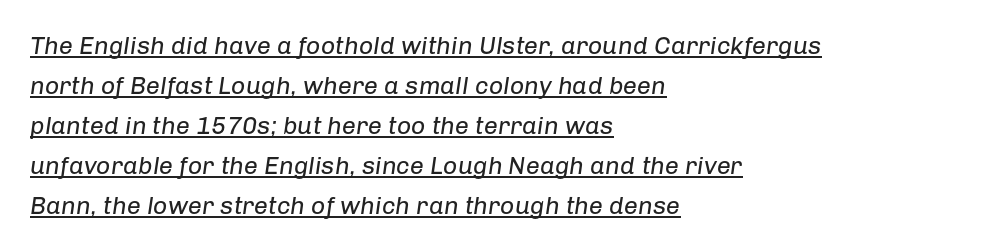
{"italic": "yes", "lean": "right", "slant_degrees": 8, "bold": "no", "underline": "yes", "align": "left", "line_spacing": "normal", "line_spacing_ratio": 1.6, "letter_spacing": "normal", "letter_spacing_em": 0.0, "glyph_px": 25}
